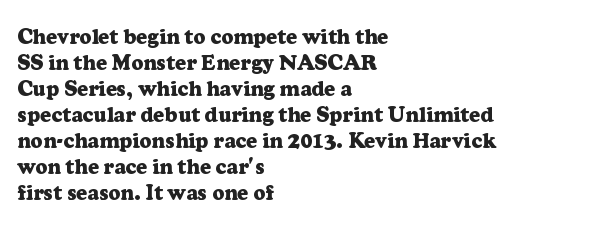
Q: Is the text bold? A: Yes.
Q: Is the text italic (slanted)? A: No, it is upright.
Q: Is the text underlined? A: No.
Q: How is the paragraph aligned? A: Left-aligned.
Q: Is the spacing between letters normal or unusually wide? A: Normal.
